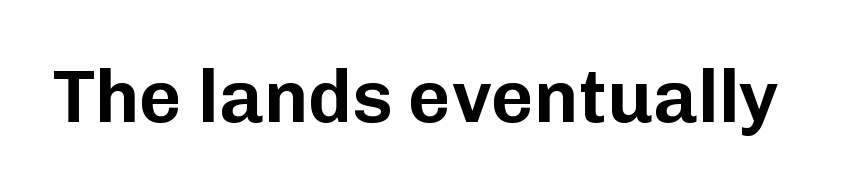
Q: Is the text italic (slanted)? A: No, it is upright.
Q: Is the typeface a serif or a sans-serif typeface? A: Sans-serif.
Q: Is the text underlined? A: No.
Q: Is the spacing between letters normal or unusually wide? A: Normal.
Q: Width (condensed, normal, or wide)? A: Normal.
Q: Stroke contrast? A: Low.
Q: x-height? A: Medium.
Q: Monospaced? A: No.
